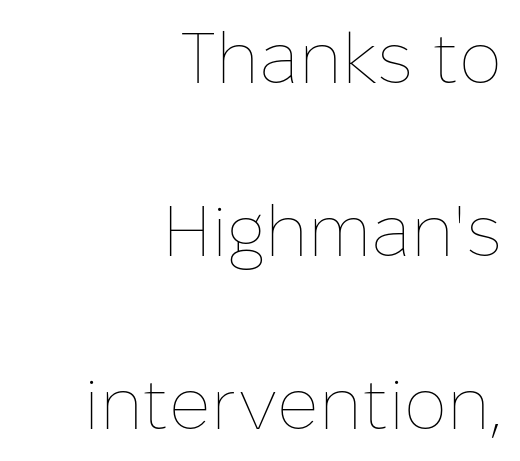
Q: Is the text bold? A: No.
Q: Is the text italic (slanted)? A: No, it is upright.
Q: Is the text underlined? A: No.
Q: How is the paragraph aligned? A: Right-aligned.
Q: Is the spacing between letters normal or unusually wide? A: Normal.
Q: Is the spacing between lines tight, normal or loose? A: Loose.
Q: Width (condensed, normal, or wide)? A: Normal.
Q: Stroke contrast? A: Low.
Q: x-height? A: Medium.
Q: Monospaced? A: No.
